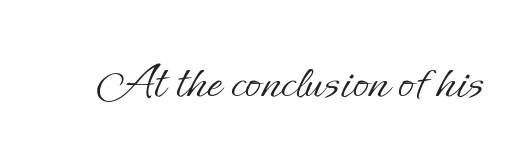
{"bold": "no", "weight": "light", "width": "normal", "stroke_contrast": "low", "x_height": "small", "monospaced": "no", "underline": "no", "letter_spacing": "normal", "letter_spacing_em": 0.0, "glyph_px": 52}
